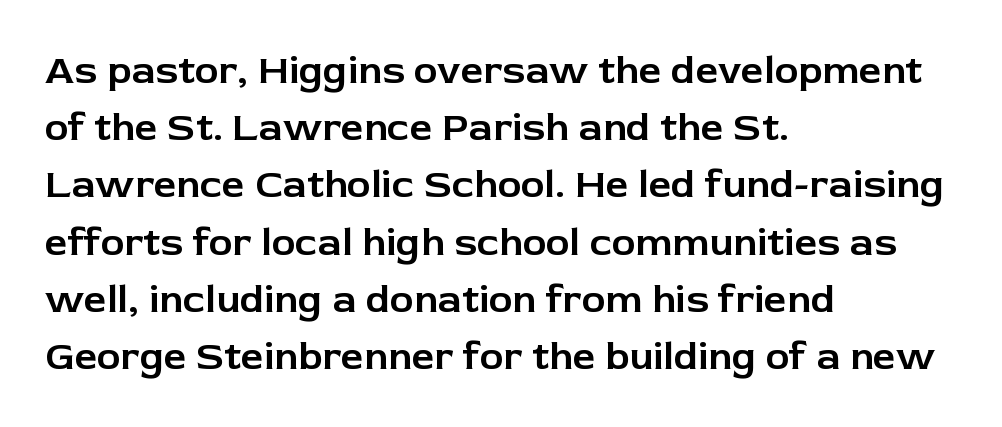
{"serif": "no", "italic": "no", "width": "normal", "stroke_contrast": "low", "x_height": "medium", "monospaced": "no", "underline": "no", "align": "left", "line_spacing": "normal", "line_spacing_ratio": 1.43, "letter_spacing": "normal", "letter_spacing_em": 0.0, "glyph_px": 40}
